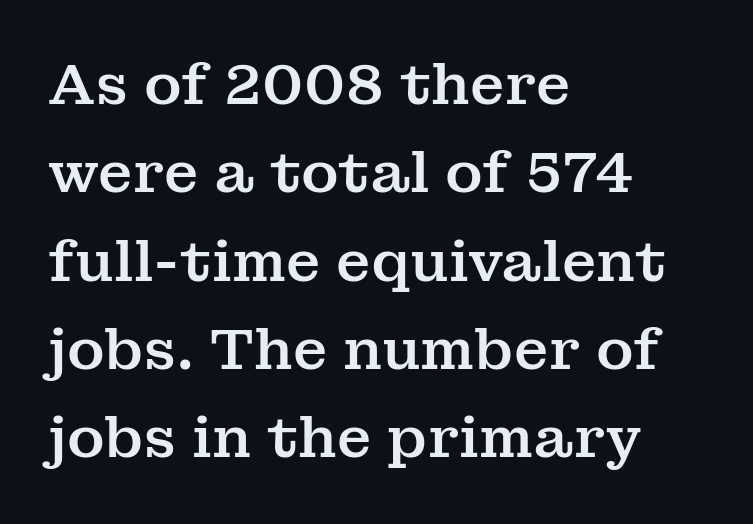
The image shows 57 px serif type, upright; set left-aligned, normal line spacing (1.55x), normal letter spacing, not underlined; medium stroke contrast and a medium x-height.
